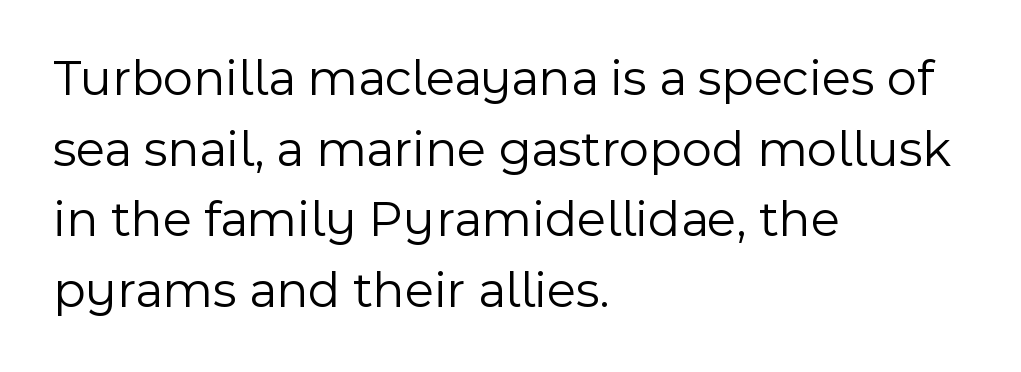
The image shows 52 px light sans-serif type, upright; set left-aligned, normal line spacing (1.36x), normal letter spacing, not underlined; a medium x-height.
